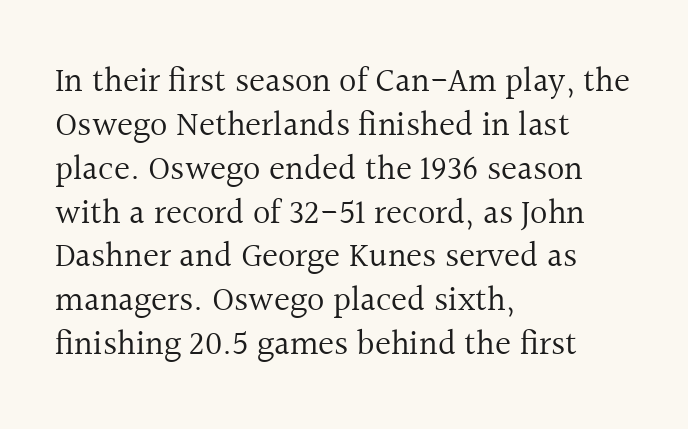
The image shows 34 px regular-weight serif type, upright; set left-aligned, normal line spacing (1.29x), normal letter spacing, not underlined; a medium x-height.
